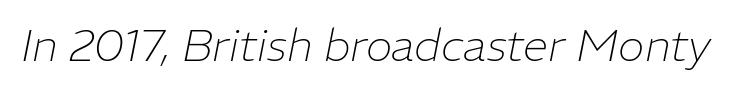
Q: Is the text bold? A: No.
Q: Is the text italic (slanted)? A: Yes, it leans right by about 11 degrees.
Q: Is the text underlined? A: No.
Q: Is the spacing between letters normal or unusually wide? A: Normal.
Q: Width (condensed, normal, or wide)? A: Normal.
Q: Stroke contrast? A: Low.
Q: x-height? A: Medium.
Q: Monospaced? A: No.
